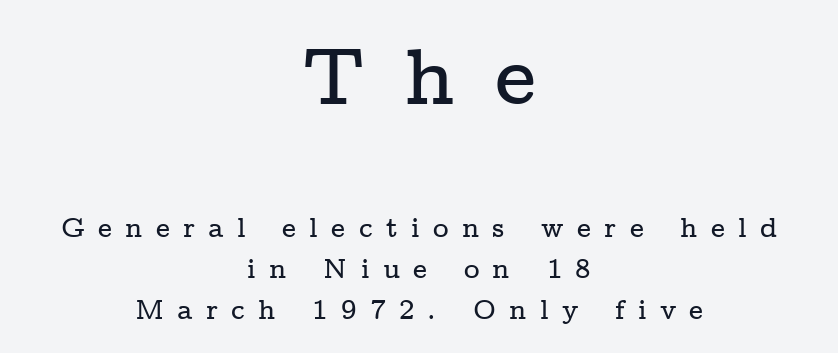
The image shows 80 px wide serif type, upright; set centered, normal line spacing (1.52x), unusually wide letter spacing (+0.49 em), not underlined; the first (top) block is 2.96x larger; low stroke contrast and a medium x-height.
